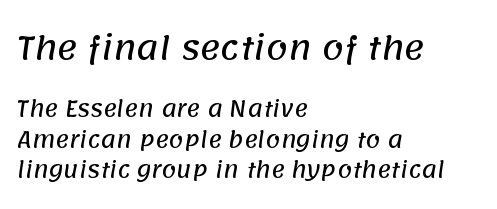
Q: Is the typeface a serif or a sans-serif typeface? A: Sans-serif.
Q: Is the text underlined? A: No.
Q: How is the paragraph aligned? A: Left-aligned.
Q: Is the spacing between letters normal or unusually wide? A: Normal.
Q: Is the spacing between lines tight, normal or loose? A: Normal.
Q: Which block of text is set in a larger size, the first (top) or the second (bottom)? A: The first (top) one.
Q: Width (condensed, normal, or wide)? A: Normal.
Q: Stroke contrast? A: Low.
Q: x-height? A: Large.
Q: Monospaced? A: No.
